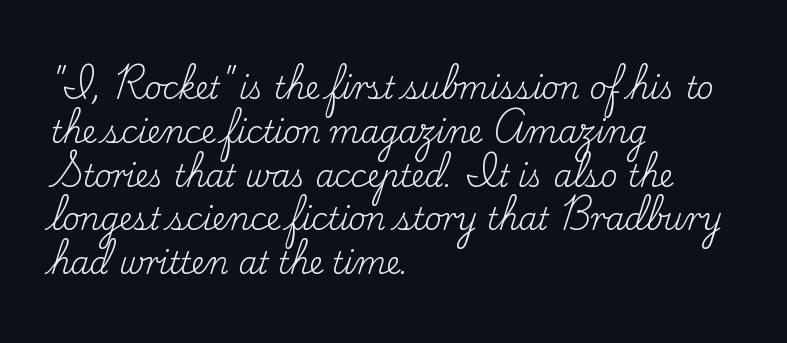
The image shows 30 px regular-weight serif type; set left-aligned, normal line spacing (1.46x), normal letter spacing, not underlined; low stroke contrast and a small x-height.
